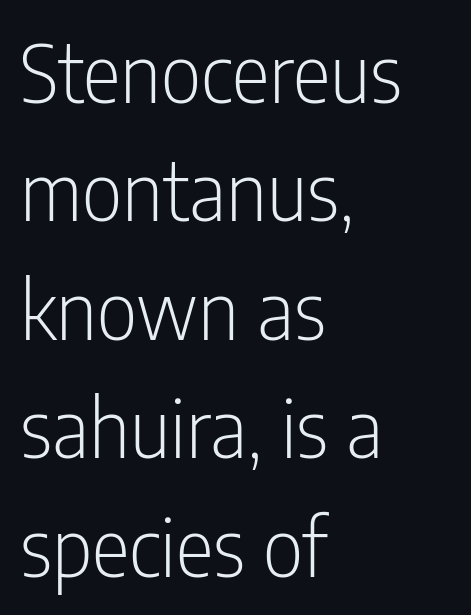
{"serif": "no", "italic": "no", "bold": "no", "weight": "light", "width": "condensed", "stroke_contrast": "low", "x_height": "medium", "monospaced": "no", "underline": "no", "align": "left", "line_spacing": "normal", "line_spacing_ratio": 1.48, "letter_spacing": "normal", "letter_spacing_em": 0.0, "glyph_px": 80}
